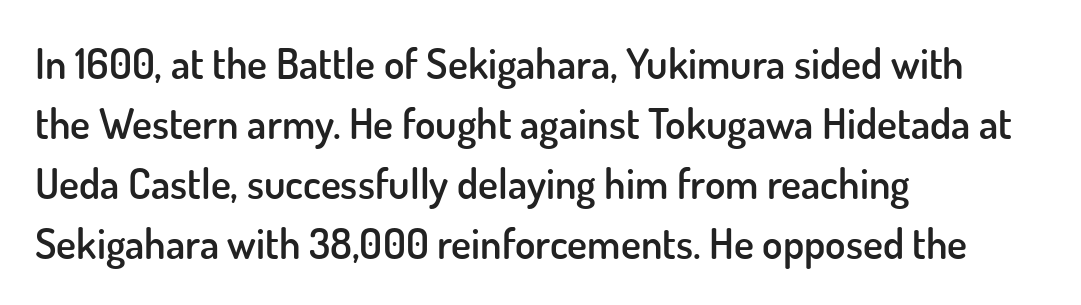
The image shows 42 px semibold sans-serif type, upright; set left-aligned, normal line spacing (1.43x), normal letter spacing, not underlined; low stroke contrast and a small x-height.
